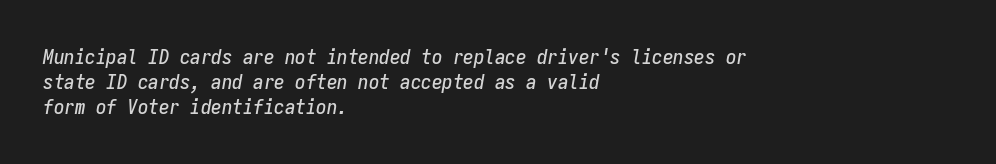
Alignment: flush left. The gaps between neighbouring characters are ordinary and unremarkable. Yep, that's italic — everything's leaning. Has an underline been added? It has not.
